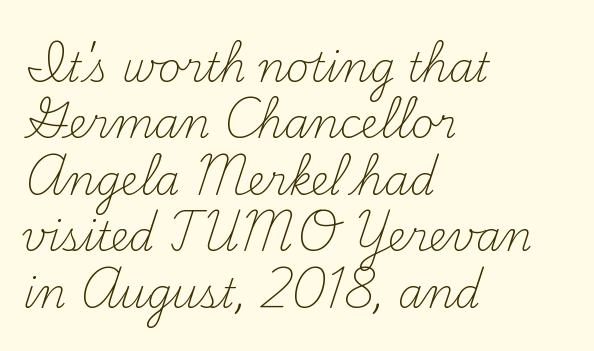
{"bold": "no", "weight": "light", "width": "normal", "stroke_contrast": "medium", "x_height": "small", "monospaced": "no", "underline": "no", "align": "left", "line_spacing": "normal", "line_spacing_ratio": 1.41, "letter_spacing": "normal", "letter_spacing_em": 0.0, "glyph_px": 40}
